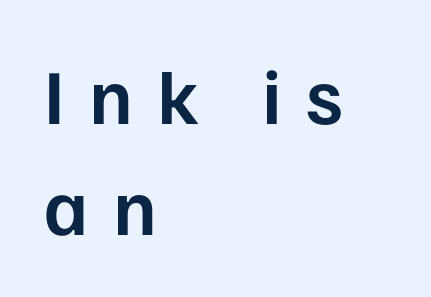
Q: Is the text bold? A: Semi-bold.
Q: Is the text italic (slanted)? A: No, it is upright.
Q: Is the typeface a serif or a sans-serif typeface? A: Sans-serif.
Q: Is the text underlined? A: No.
Q: How is the paragraph aligned? A: Left-aligned.
Q: Is the spacing between letters normal or unusually wide? A: Unusually wide.
Q: Is the spacing between lines tight, normal or loose? A: Normal.
Q: Width (condensed, normal, or wide)? A: Normal.
Q: Stroke contrast? A: Low.
Q: x-height? A: Medium.
Q: Monospaced? A: No.
